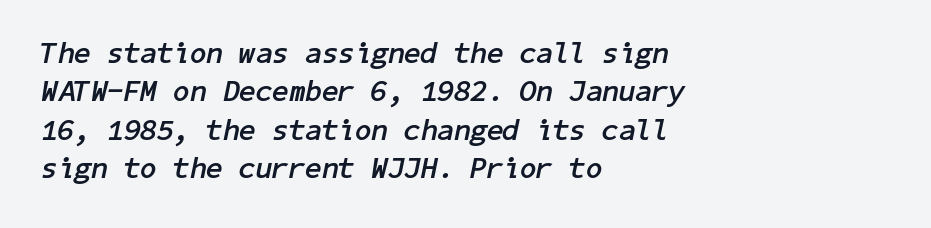
Q: Is the text bold? A: Yes.
Q: Is the text italic (slanted)? A: Yes, it leans right by about 11 degrees.
Q: Is the text underlined? A: No.
Q: How is the paragraph aligned? A: Left-aligned.
Q: Is the spacing between letters normal or unusually wide? A: Normal.
Q: Is the spacing between lines tight, normal or loose? A: Normal.
Q: Width (condensed, normal, or wide)? A: Normal.
Q: Stroke contrast? A: Low.
Q: x-height? A: Medium.
